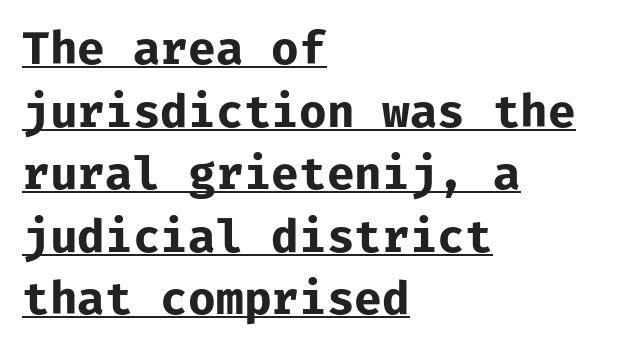
You'd pick this weight for a headline — it's a proper bold. The line texture is even and compact thanks to regular tracking. Compared with typical paragraphs, the rows here are spaced about the same. Underlined type.
